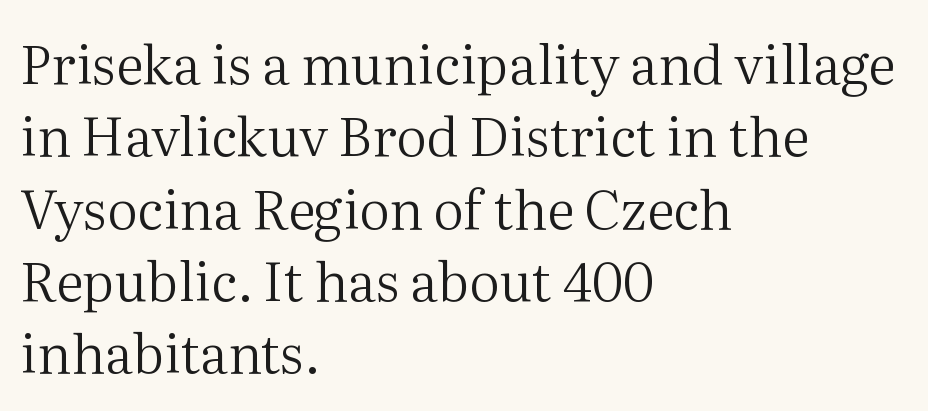
The image shows 54 px regular-weight serif type, upright; set left-aligned, normal line spacing (1.34x), normal letter spacing, not underlined; medium stroke contrast and a medium x-height.
